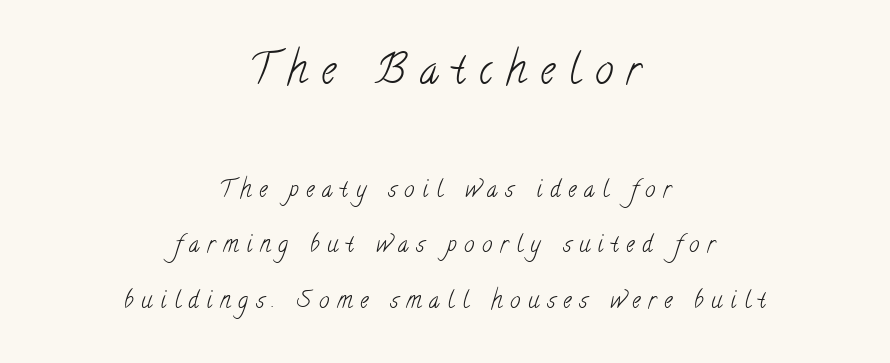
Teacher's note: observe the equal gaps on both sides — that is centered alignment. This sample has the flowing, uneven cadence of proportional lettering. Someone cranked the tracking dial way up on this one.
